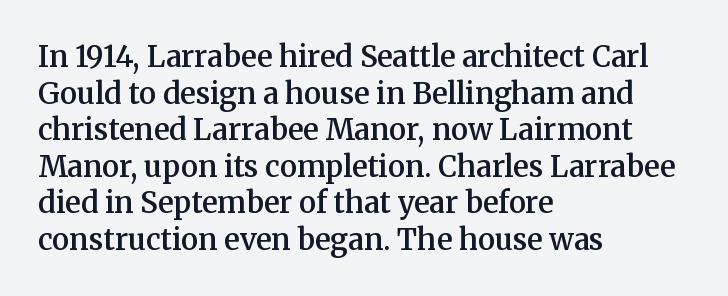
The image shows 29 px semibold serif type, upright; set left-aligned, normal line spacing (1.26x), normal letter spacing, not underlined; medium stroke contrast and a medium x-height.
